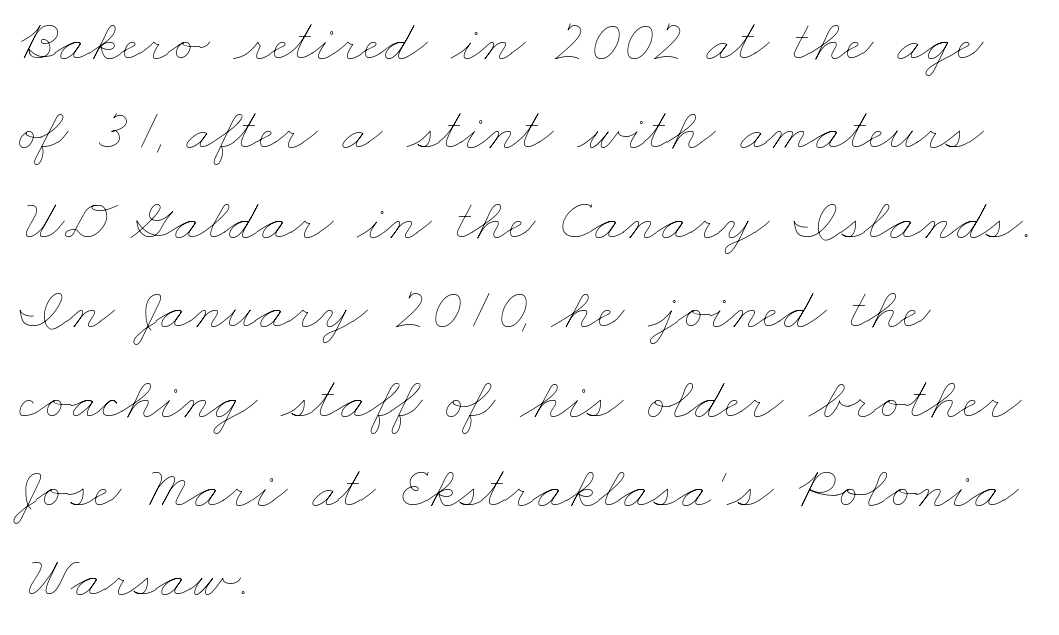
The letters sit at their default tracking, neither squeezed nor spread. Baseline-to-baseline distance is the conventional proportion of letter height. Underline: absent. Proportional: the letters do not fall into vertical columns. Weight class: somewhere from thin through regular.
